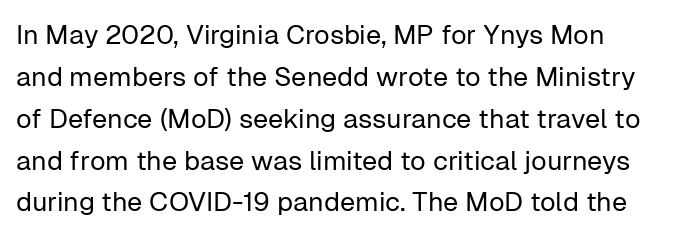
{"italic": "no", "bold": "no", "underline": "no", "align": "left", "line_spacing": "normal", "line_spacing_ratio": 1.55, "letter_spacing": "normal", "letter_spacing_em": 0.0, "glyph_px": 27}
